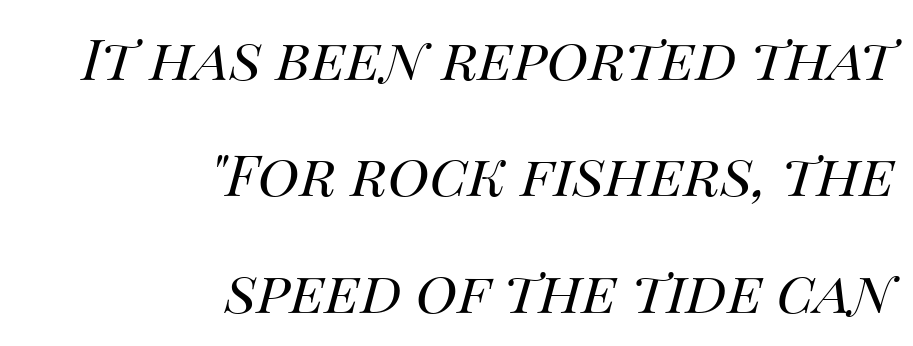
Glance below the letters and you will spot only blank space. Each letter keeps its own natural width here, so spacing adapts to shape. In terms of letterspacing, this is plain default setting. Italic: yes, the glyphs are oblique. No heavy texture on the line: the type isn't bold. Notice how the passage keeps a crisp vertical edge on the right only.
